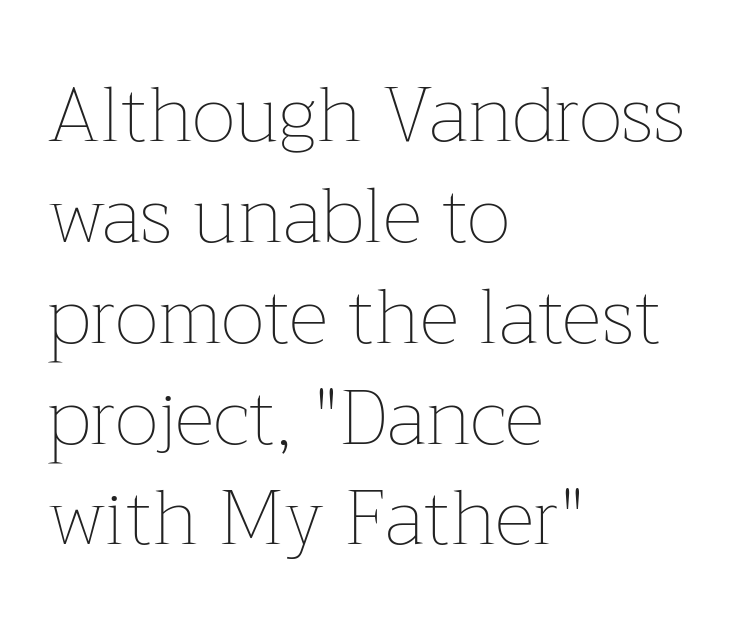
The image shows 77 px thin type, upright; set left-aligned, normal line spacing (1.31x), normal letter spacing, not underlined; low stroke contrast and a medium x-height.
